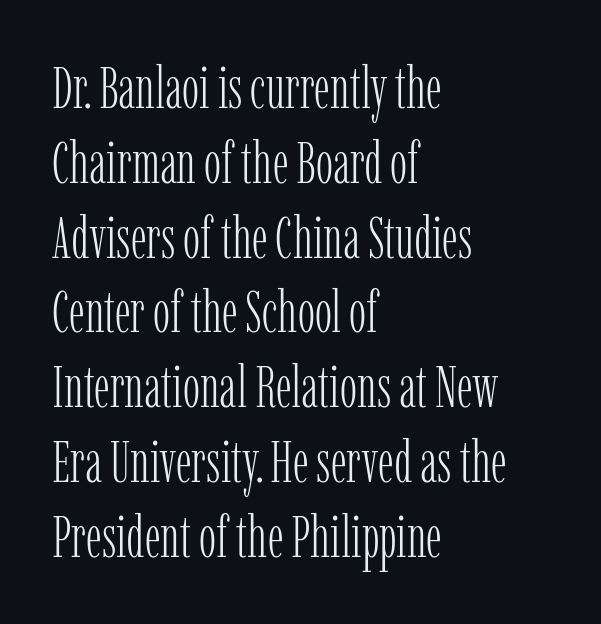
Q: Is the text bold? A: No.
Q: Is the text italic (slanted)? A: No, it is upright.
Q: Is the typeface a serif or a sans-serif typeface? A: Serif.
Q: Is the text underlined? A: No.
Q: How is the paragraph aligned? A: Left-aligned.
Q: Is the spacing between letters normal or unusually wide? A: Normal.
Q: Is the spacing between lines tight, normal or loose? A: Normal.
Q: Width (condensed, normal, or wide)? A: Condensed.
Q: Stroke contrast? A: Low.
Q: x-height? A: Medium.
Q: Monospaced? A: No.
